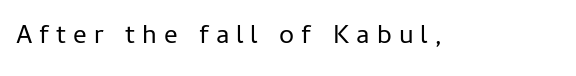
{"italic": "no", "bold": "no", "underline": "no", "letter_spacing": "wide", "letter_spacing_em": 0.26, "glyph_px": 27}
